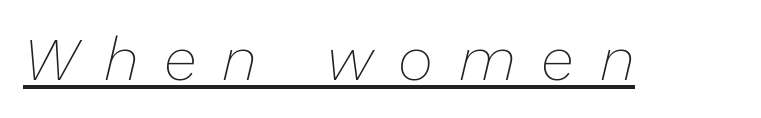
Weight: regular or lighter. Notice how a bar underscores the lettering throughout. There is plenty of visible air inserted between adjacent glyphs. Quick note: italic. Is this a fixed-width face? No — the glyphs have proportional, varying widths.
